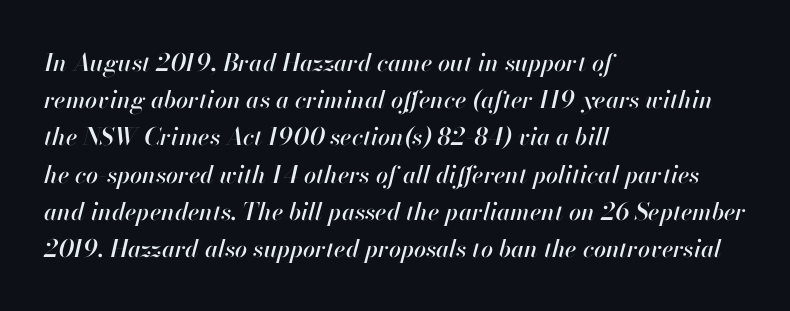
{"italic": "yes", "lean": "right", "slant_degrees": 13, "underline": "no", "align": "left", "line_spacing": "normal", "line_spacing_ratio": 1.55, "letter_spacing": "normal", "letter_spacing_em": 0.0, "glyph_px": 24}
